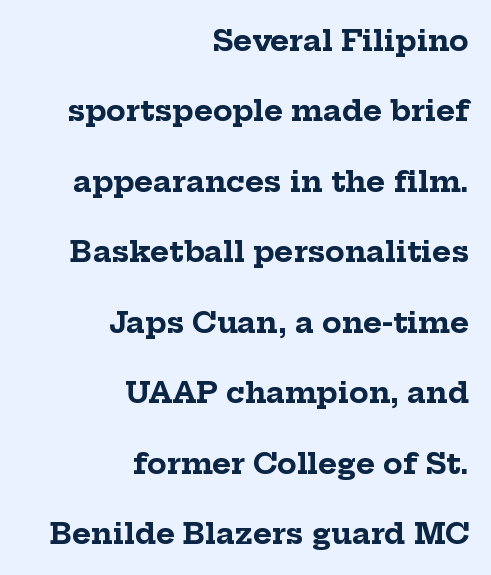
{"serif": "yes", "italic": "no", "bold": "yes", "weight": "bold", "width": "normal", "stroke_contrast": "low", "x_height": "medium", "monospaced": "no", "underline": "no", "align": "right", "line_spacing": "loose", "line_spacing_ratio": 2.43, "letter_spacing": "normal", "letter_spacing_em": 0.0, "glyph_px": 29}
